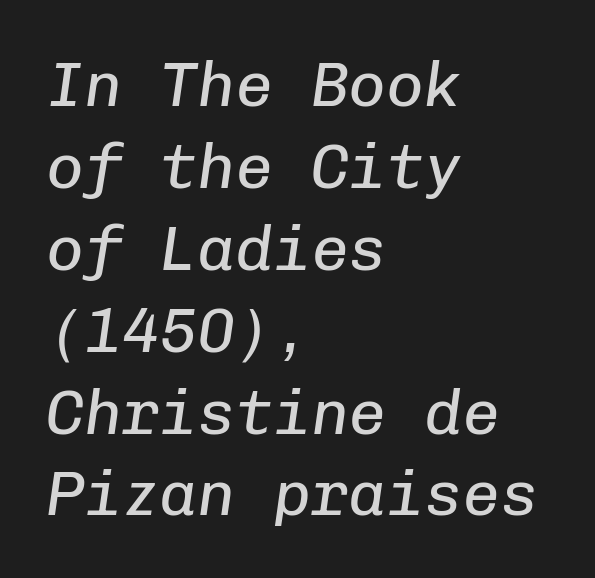
If you drew a line through each stem, it would be angled. Has an underline been added? It has not. The face used here is rendered with its standard letterfit. A light-to-regular cut is what we see here. These lines are rendered in a fixed-pitch font. The rendering anchors every line to the left-hand side.
